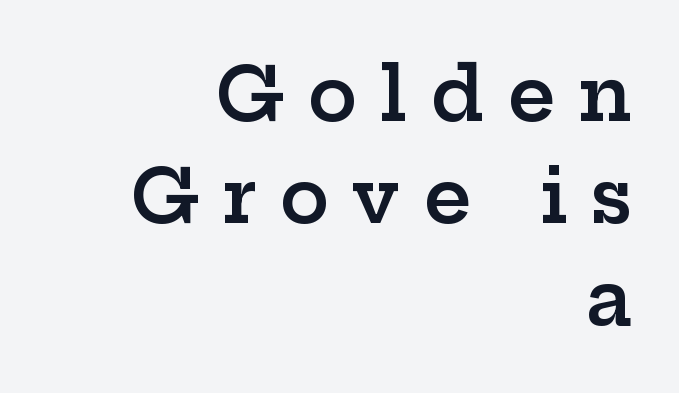
The compositor pushed each line to the right boundary. Varying glyph widths throughout — classic text-font behaviour. Characters remain perfectly vertical along every line. Honestly, the letter spacing is so wide it's the main thing you notice. Check where the strokes stop: tiny serifs finish them off. The vertical gap from one line to the next is medium.
